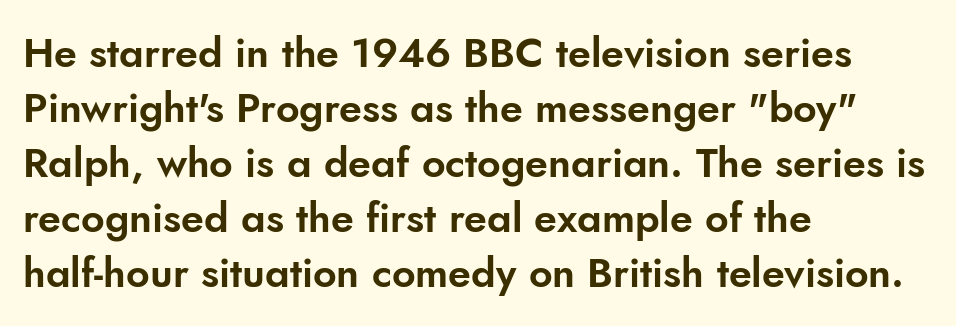
You could not count columns in this text — the font is proportionally spaced. The ragged edge is on the right, which tells us the setting is flush left. This rendering employs a face without finishing strokes, i.e., a sans-serif. Between one letter and the next there's only the usual sliver of space.
